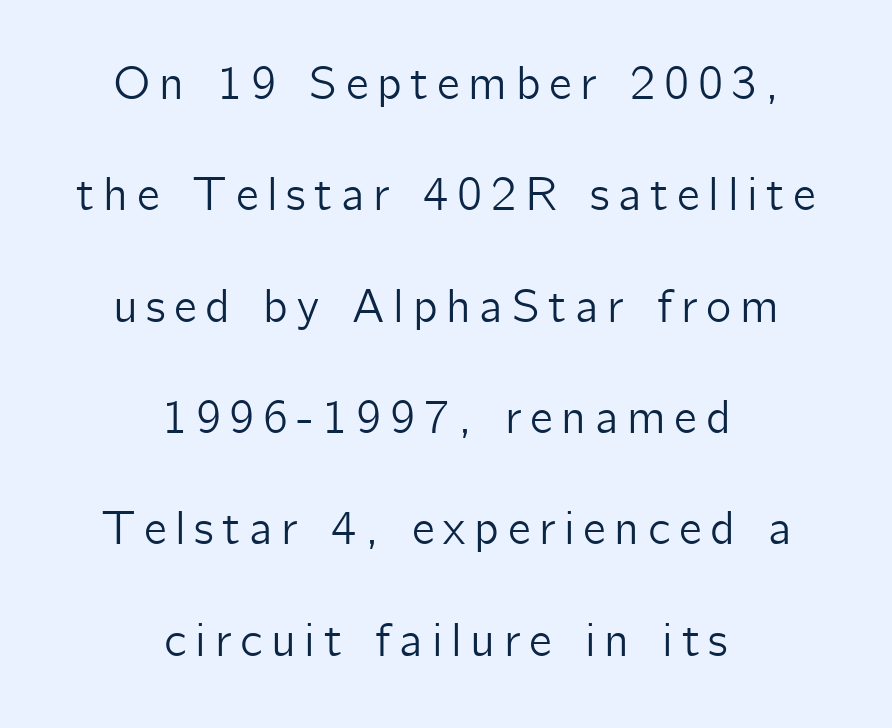
{"serif": "no", "italic": "no", "width": "normal", "stroke_contrast": "low", "x_height": "medium", "monospaced": "no", "underline": "no", "align": "center", "line_spacing": "loose", "line_spacing_ratio": 2.32, "glyph_px": 48}
